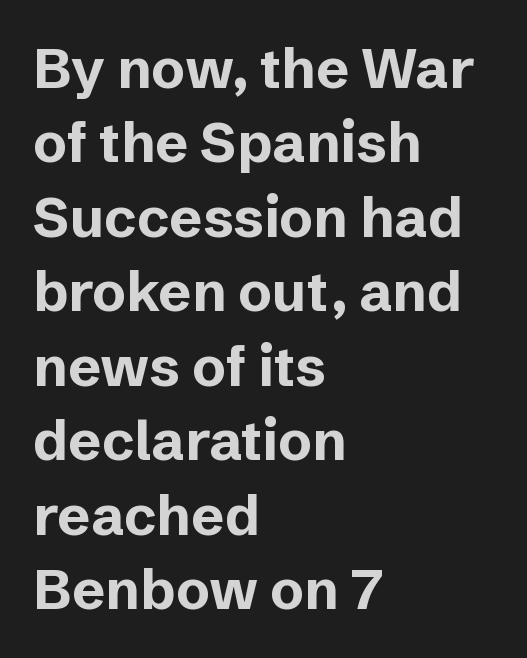
Q: Is the text bold? A: Yes.
Q: Is the text italic (slanted)? A: No, it is upright.
Q: Is the typeface a serif or a sans-serif typeface? A: Sans-serif.
Q: Is the text underlined? A: No.
Q: How is the paragraph aligned? A: Left-aligned.
Q: Is the spacing between letters normal or unusually wide? A: Normal.
Q: Is the spacing between lines tight, normal or loose? A: Normal.
Q: Width (condensed, normal, or wide)? A: Normal.
Q: Stroke contrast? A: Low.
Q: x-height? A: Medium.
Q: Monospaced? A: No.
